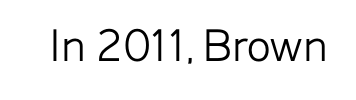
The image shows 50 px light sans-serif type, upright; set normal letter spacing, not underlined; low stroke contrast and a medium x-height.
